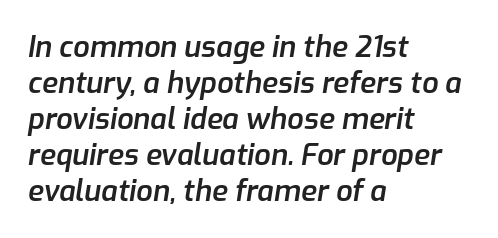
{"italic": "yes", "lean": "right", "slant_degrees": 9, "bold": "semi", "weight": "semibold", "width": "normal", "stroke_contrast": "low", "x_height": "medium", "monospaced": "no", "underline": "no", "align": "left", "line_spacing_ratio": 1.24, "letter_spacing": "normal", "letter_spacing_em": 0.0, "glyph_px": 29}
